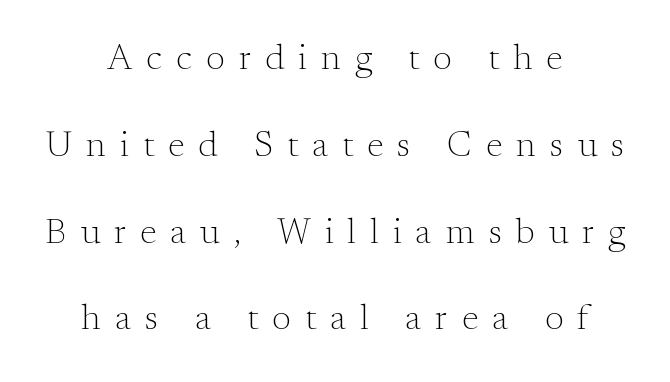
Q: Is the text bold? A: No.
Q: Is the text italic (slanted)? A: No, it is upright.
Q: Is the typeface a serif or a sans-serif typeface? A: Serif.
Q: Is the text underlined? A: No.
Q: How is the paragraph aligned? A: Centered.
Q: Is the spacing between letters normal or unusually wide? A: Unusually wide.
Q: Is the spacing between lines tight, normal or loose? A: Loose.
Q: Width (condensed, normal, or wide)? A: Normal.
Q: Stroke contrast? A: Medium.
Q: x-height? A: Small.
Q: Monospaced? A: No.
